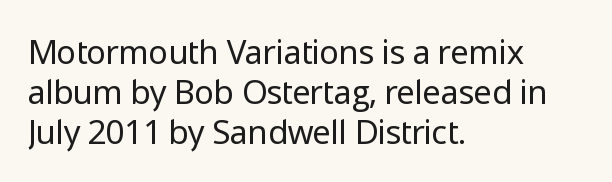
{"serif": "no", "italic": "no", "bold": "no", "weight": "regular", "width": "normal", "stroke_contrast": "low", "x_height": "medium", "monospaced": "no", "underline": "no", "align": "left", "line_spacing_ratio": 1.21, "letter_spacing": "normal", "letter_spacing_em": 0.0, "glyph_px": 33}
